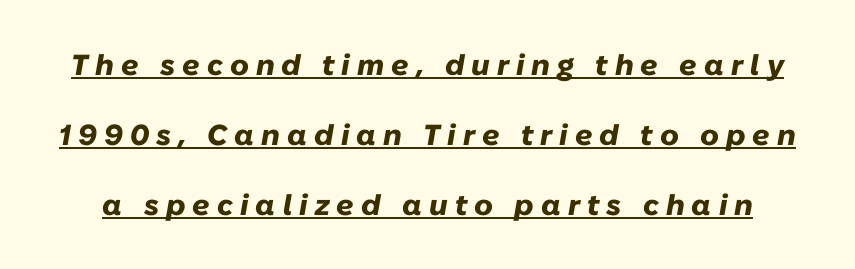
The image shows 29 px heavy type, italic (leaning right); set loose line spacing (2.41x), unusually wide letter spacing (+0.24 em), underlined; low stroke contrast and a medium x-height.
